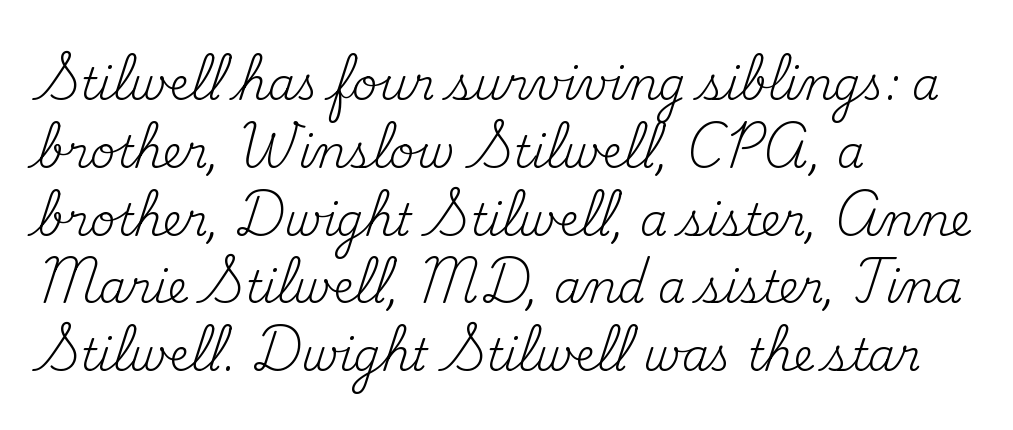
{"serif": "yes", "bold": "no", "weight": "regular", "width": "normal", "stroke_contrast": "medium", "x_height": "small", "monospaced": "no", "underline": "no", "align": "left", "line_spacing": "normal", "line_spacing_ratio": 1.54, "letter_spacing": "normal", "letter_spacing_em": 0.0, "glyph_px": 44}
